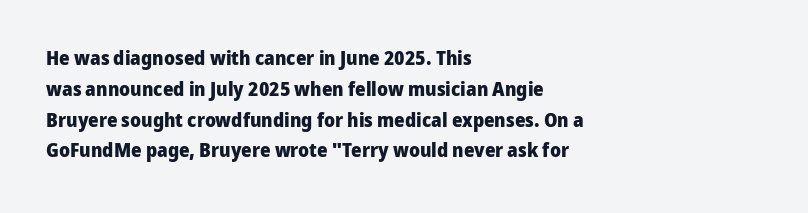
{"italic": "no", "bold": "yes", "underline": "no", "align": "left", "line_spacing": "normal", "line_spacing_ratio": 1.54, "letter_spacing": "normal", "letter_spacing_em": 0.0, "glyph_px": 20}
